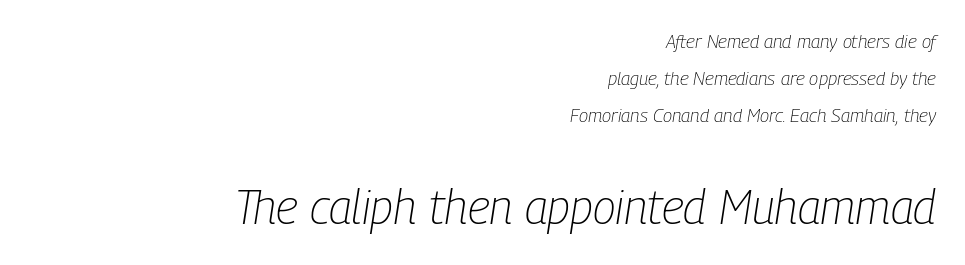
Q: Is the text bold? A: No.
Q: Is the text italic (slanted)? A: Yes, it leans right by about 9 degrees.
Q: Is the text underlined? A: No.
Q: How is the paragraph aligned? A: Right-aligned.
Q: Is the spacing between letters normal or unusually wide? A: Normal.
Q: Is the spacing between lines tight, normal or loose? A: Loose.
Q: Which block of text is set in a larger size, the first (top) or the second (bottom)? A: The second (bottom) one.
Q: Width (condensed, normal, or wide)? A: Condensed.
Q: Stroke contrast? A: Low.
Q: x-height? A: Medium.
Q: Monospaced? A: No.
